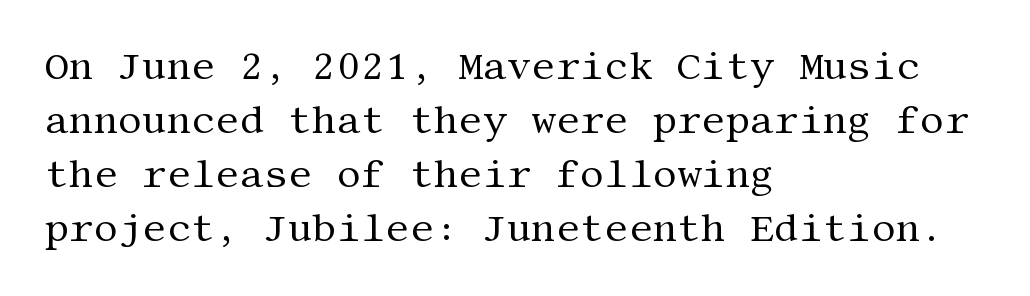
Q: Is the text bold? A: No.
Q: Is the text italic (slanted)? A: No, it is upright.
Q: Is the typeface a serif or a sans-serif typeface? A: Serif.
Q: Is the text underlined? A: No.
Q: How is the paragraph aligned? A: Left-aligned.
Q: Is the spacing between letters normal or unusually wide? A: Normal.
Q: Is the spacing between lines tight, normal or loose? A: Normal.
Q: Width (condensed, normal, or wide)? A: Normal.
Q: Stroke contrast? A: Medium.
Q: x-height? A: Large.
